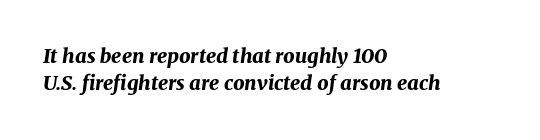
The image shows 20 px bold type, italic (leaning right); set left-aligned, normal line spacing (1.36x), normal letter spacing, not underlined.
